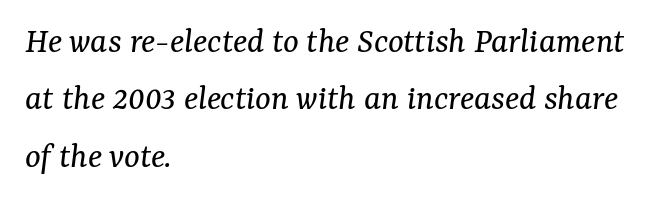
Q: Is the text bold? A: No.
Q: Is the text italic (slanted)? A: Yes, it leans right by about 7 degrees.
Q: Is the typeface a serif or a sans-serif typeface? A: Serif.
Q: Is the text underlined? A: No.
Q: How is the paragraph aligned? A: Left-aligned.
Q: Is the spacing between letters normal or unusually wide? A: Normal.
Q: Is the spacing between lines tight, normal or loose? A: Normal.
Q: Width (condensed, normal, or wide)? A: Normal.
Q: Stroke contrast? A: Medium.
Q: x-height? A: Medium.
Q: Monospaced? A: No.
